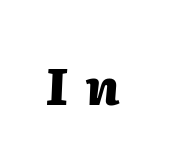
{"italic": "yes", "lean": "right", "slant_degrees": 2, "bold": "yes", "weight": "heavy", "width": "normal", "stroke_contrast": "medium", "x_height": "medium", "monospaced": "no", "underline": "no", "letter_spacing": "wide", "letter_spacing_em": 0.38, "glyph_px": 50}
